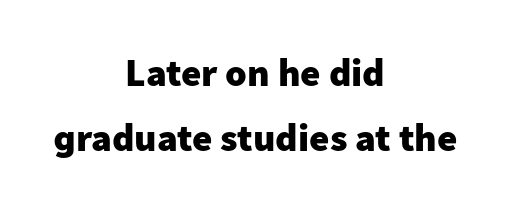
Summary of weight: heavy, a full bold. Students, note that the glyphs here touch the page at normal intervals. The letters advance in unequal steps, a hallmark of proportional type. The baseline area is clear.
